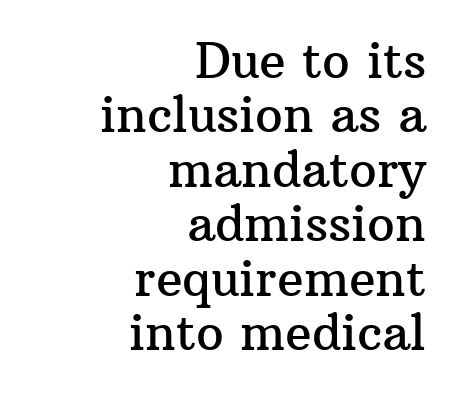
{"serif": "yes", "italic": "no", "width": "normal", "stroke_contrast": "medium", "x_height": "medium", "monospaced": "no", "underline": "no", "align": "right", "line_spacing": "tight", "line_spacing_ratio": 1.11, "letter_spacing": "normal", "letter_spacing_em": 0.0, "glyph_px": 49}
